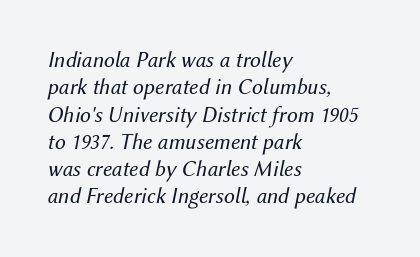
Q: Is the text bold? A: No.
Q: Is the text italic (slanted)? A: Yes, it leans right by about 12 degrees.
Q: Is the text underlined? A: No.
Q: How is the paragraph aligned? A: Left-aligned.
Q: Is the spacing between letters normal or unusually wide? A: Normal.
